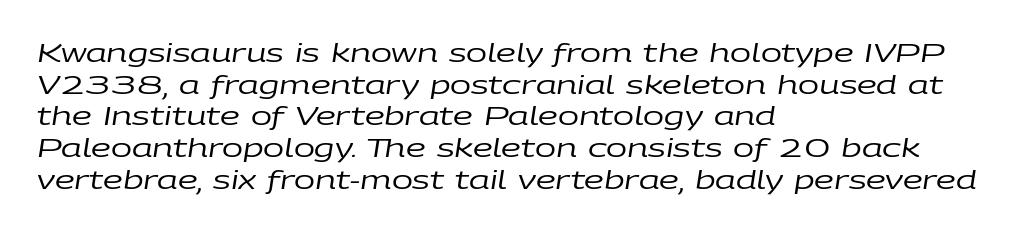
The image shows 25 px text type, italic (leaning right); set left-aligned, normal line spacing (1.27x), normal letter spacing, not underlined.
